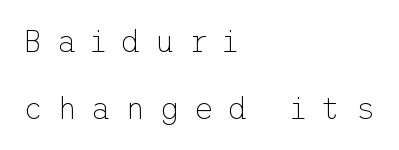
Q: Is the text bold? A: No.
Q: Is the text italic (slanted)? A: No, it is upright.
Q: Is the typeface a serif or a sans-serif typeface? A: Sans-serif.
Q: Is the text underlined? A: No.
Q: How is the paragraph aligned? A: Left-aligned.
Q: Is the spacing between letters normal or unusually wide? A: Unusually wide.
Q: Is the spacing between lines tight, normal or loose? A: Loose.
Q: Width (condensed, normal, or wide)? A: Normal.
Q: Stroke contrast? A: Low.
Q: x-height? A: Medium.
